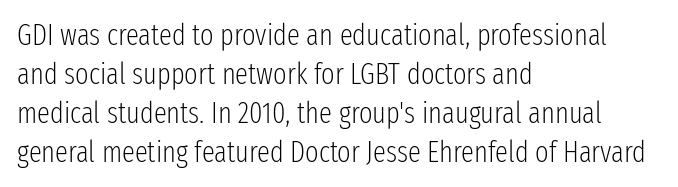
Compared with a typical body face, this is equally light or lighter still. Each row of text sits above clean, open space. This sample has the flowing, uneven cadence of proportional lettering. Nope, no serifs anywhere on these letters. Reading down the block, your eye returns to a fixed left position each line.
